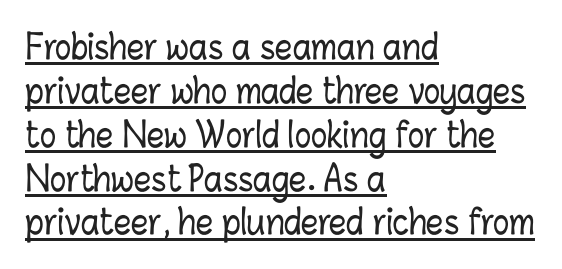
The image shows 34 px condensed type, upright; set left-aligned, normal line spacing (1.29x), normal letter spacing, underlined; low stroke contrast and a medium x-height.
